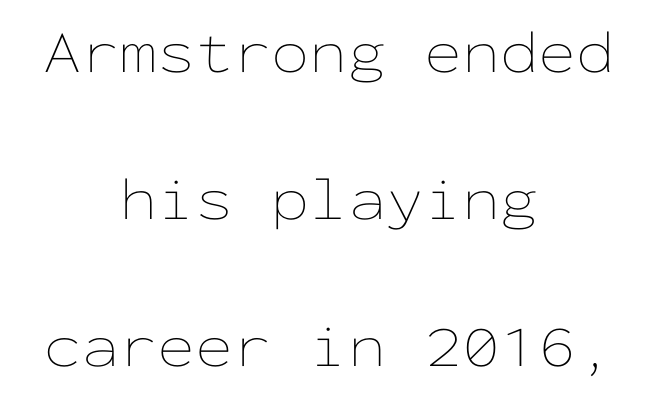
{"italic": "no", "bold": "no", "weight": "thin", "width": "wide", "stroke_contrast": "low", "x_height": "medium", "monospaced": "yes", "underline": "no", "align": "center", "line_spacing": "loose", "line_spacing_ratio": 2.41, "letter_spacing": "normal", "letter_spacing_em": 0.0, "glyph_px": 61}
